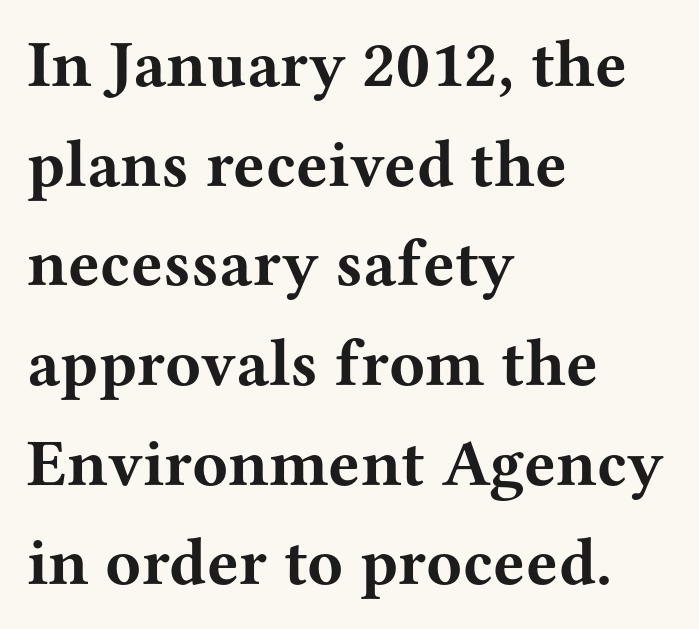
Q: Is the text bold? A: Yes.
Q: Is the text italic (slanted)? A: No, it is upright.
Q: Is the typeface a serif or a sans-serif typeface? A: Serif.
Q: Is the text underlined? A: No.
Q: How is the paragraph aligned? A: Left-aligned.
Q: Is the spacing between letters normal or unusually wide? A: Normal.
Q: Is the spacing between lines tight, normal or loose? A: Normal.
Q: Width (condensed, normal, or wide)? A: Wide.
Q: Stroke contrast? A: Medium.
Q: x-height? A: Medium.
Q: Monospaced? A: No.
